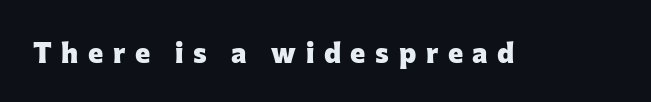
{"serif": "no", "italic": "no", "bold": "yes", "weight": "heavy", "width": "normal", "stroke_contrast": "low", "x_height": "medium", "monospaced": "no", "underline": "no", "letter_spacing": "wide", "letter_spacing_em": 0.33, "glyph_px": 29}
